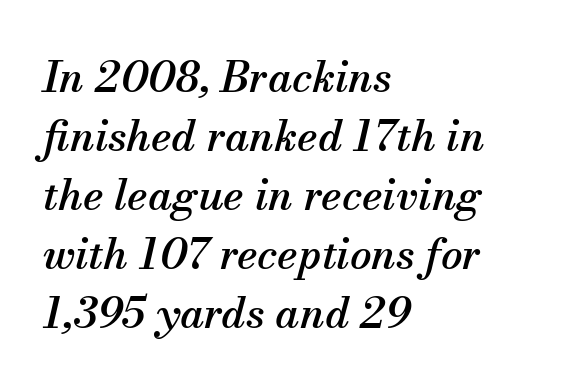
Q: Is the text italic (slanted)? A: Yes, it leans right by about 13 degrees.
Q: Is the typeface a serif or a sans-serif typeface? A: Serif.
Q: Is the text underlined? A: No.
Q: How is the paragraph aligned? A: Left-aligned.
Q: Is the spacing between letters normal or unusually wide? A: Normal.
Q: Is the spacing between lines tight, normal or loose? A: Normal.
Q: Width (condensed, normal, or wide)? A: Normal.
Q: Stroke contrast? A: Medium.
Q: x-height? A: Small.
Q: Monospaced? A: No.
